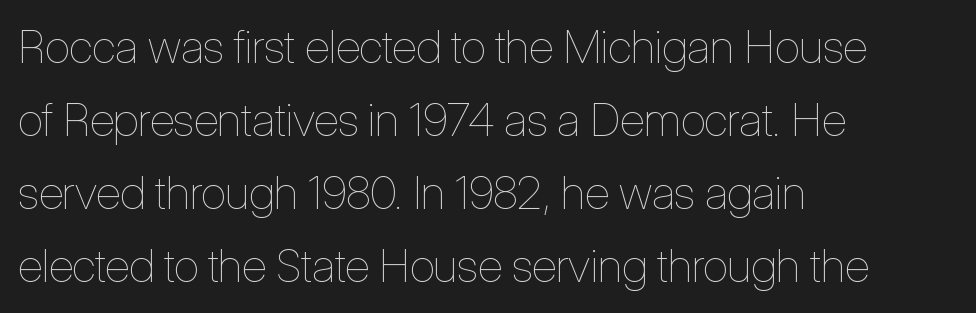
{"italic": "no", "bold": "no", "weight": "thin", "width": "condensed", "stroke_contrast": "low", "x_height": "medium", "monospaced": "no", "underline": "no", "align": "left", "line_spacing": "normal", "line_spacing_ratio": 1.59, "letter_spacing": "normal", "letter_spacing_em": 0.0, "glyph_px": 46}
